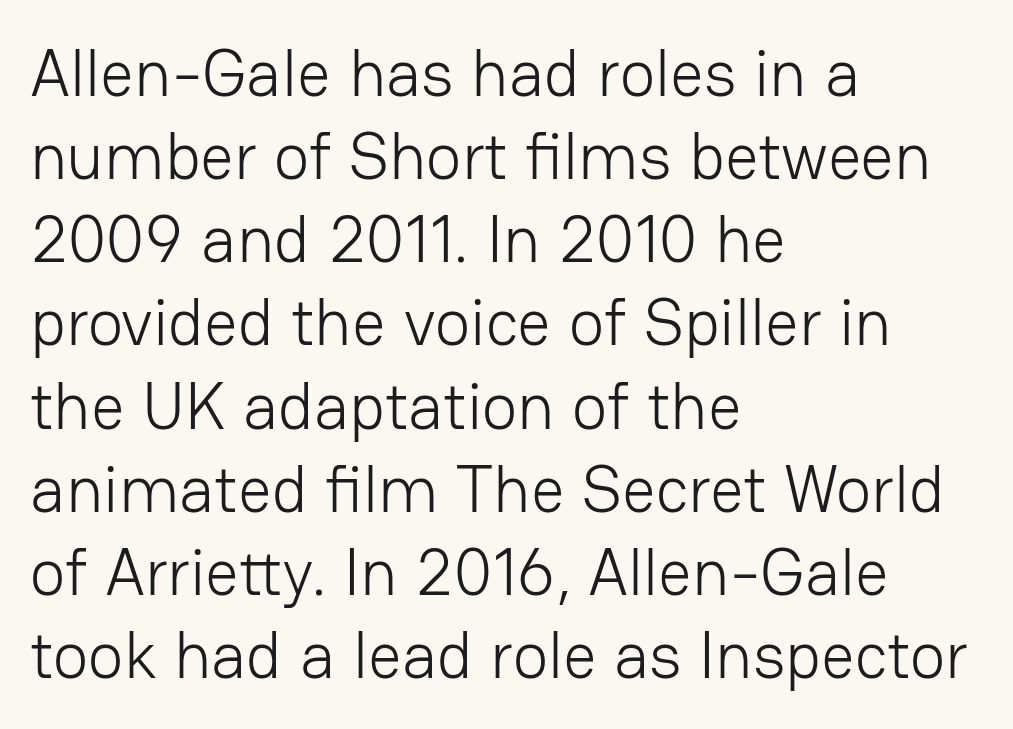
{"serif": "no", "italic": "no", "bold": "no", "weight": "light", "width": "normal", "stroke_contrast": "low", "x_height": "medium", "monospaced": "no", "underline": "no", "align": "left", "line_spacing": "normal", "line_spacing_ratio": 1.26, "letter_spacing": "normal", "letter_spacing_em": 0.0, "glyph_px": 66}
